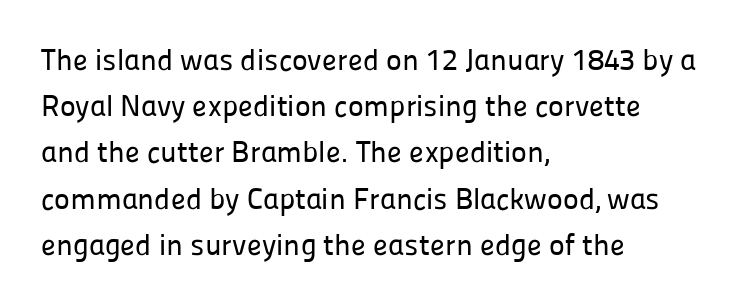
{"serif": "no", "italic": "no", "width": "normal", "stroke_contrast": "low", "x_height": "medium", "monospaced": "no", "underline": "no", "align": "left", "line_spacing": "normal", "line_spacing_ratio": 1.54, "letter_spacing": "normal", "letter_spacing_em": 0.0, "glyph_px": 30}
